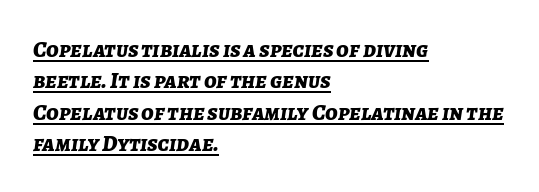
{"italic": "yes", "lean": "right", "slant_degrees": 7, "bold": "yes", "underline": "yes", "align": "left", "line_spacing": "normal", "line_spacing_ratio": 1.36, "letter_spacing": "normal", "letter_spacing_em": 0.0, "glyph_px": 23}
